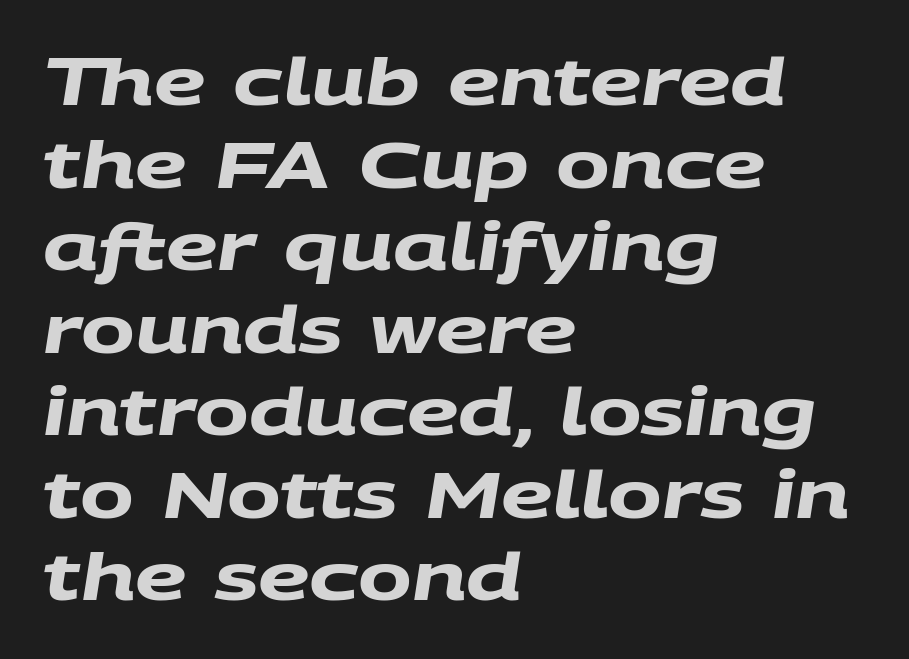
{"serif": "no", "bold": "yes", "weight": "heavy", "width": "wide", "stroke_contrast": "medium", "x_height": "large", "monospaced": "no", "underline": "no", "align": "left", "line_spacing": "normal", "line_spacing_ratio": 1.29, "letter_spacing": "normal", "letter_spacing_em": 0.0, "glyph_px": 64}
